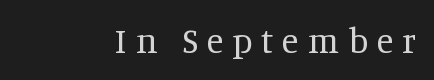
The image shows 35 px regular-weight serif type, upright; set unusually wide letter spacing (+0.25 em), not underlined; medium stroke contrast and a large x-height.
